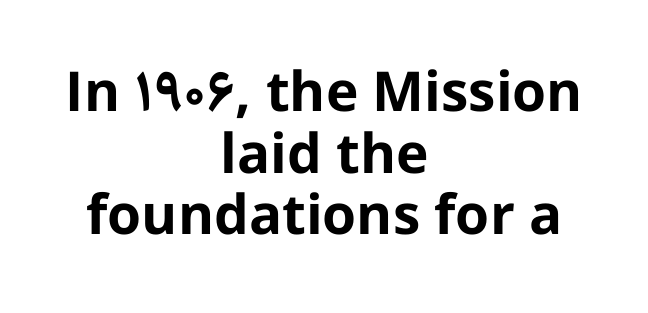
The image shows 55 px bold sans-serif type, upright; set centered, tight line spacing (1.12x), normal letter spacing, not underlined; low stroke contrast and a medium x-height.
